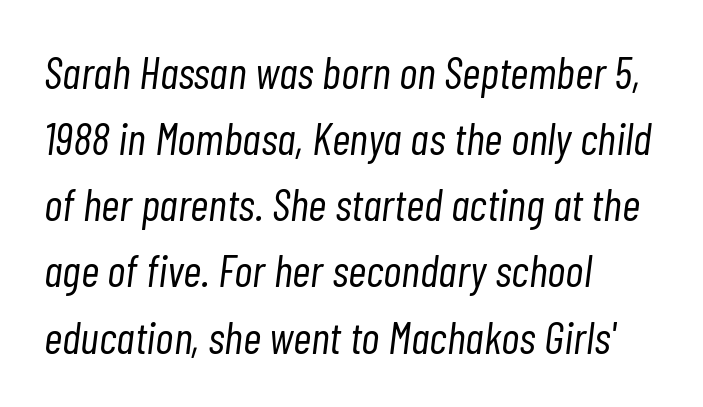
Q: Is the text bold? A: No.
Q: Is the text italic (slanted)? A: Yes, it leans right by about 7 degrees.
Q: Is the text underlined? A: No.
Q: How is the paragraph aligned? A: Left-aligned.
Q: Is the spacing between letters normal or unusually wide? A: Normal.
Q: Is the spacing between lines tight, normal or loose? A: Normal.
Q: Width (condensed, normal, or wide)? A: Condensed.
Q: Stroke contrast? A: Low.
Q: x-height? A: Medium.
Q: Monospaced? A: No.
